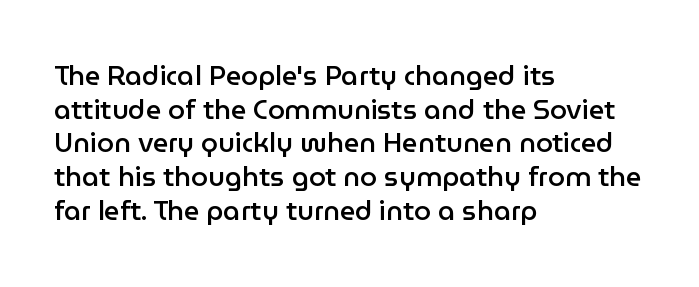
Does the copy run flush right? No — it runs flush left. The passage shown has conventional tracking throughout. Compared with an ordinary text face, these strokes are moderately heavier — a semibold. Unlike italic type, these characters show no tilt at all. No word sits above an underline.
